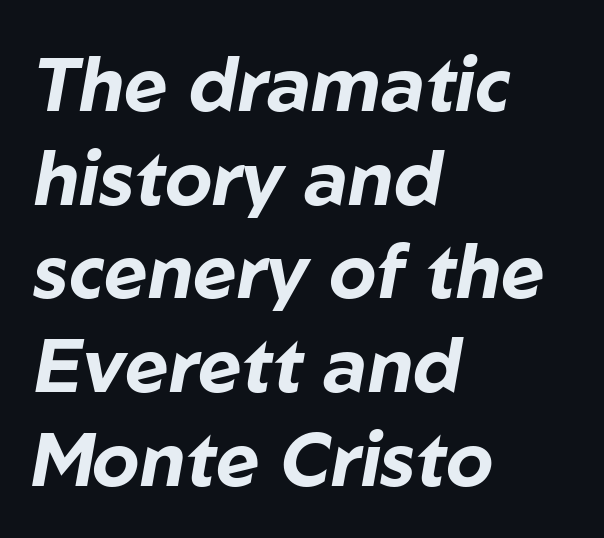
Q: Is the text bold? A: Yes.
Q: Is the text italic (slanted)? A: Yes, it leans right by about 10 degrees.
Q: Is the text underlined? A: No.
Q: How is the paragraph aligned? A: Left-aligned.
Q: Is the spacing between letters normal or unusually wide? A: Normal.
Q: Is the spacing between lines tight, normal or loose? A: Normal.
Q: Width (condensed, normal, or wide)? A: Normal.
Q: Stroke contrast? A: Low.
Q: x-height? A: Medium.
Q: Monospaced? A: No.
